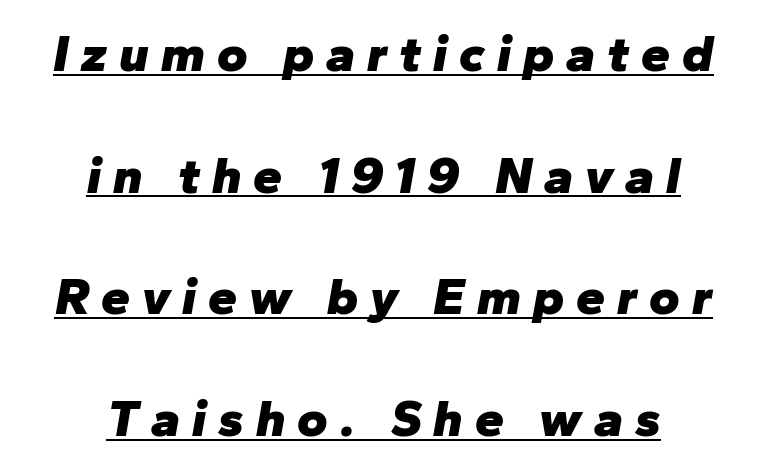
The image shows 52 px heavy type, italic (leaning right); set centered, loose line spacing (2.34x), unusually wide letter spacing (+0.23 em), underlined; low stroke contrast and a medium x-height.
